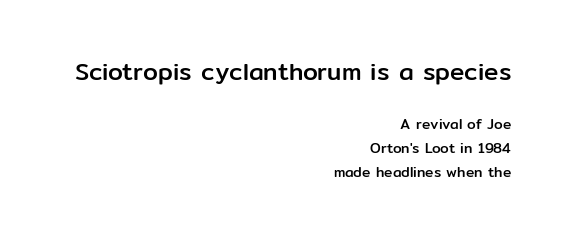
Q: Is the text italic (slanted)? A: No, it is upright.
Q: Is the text underlined? A: No.
Q: How is the paragraph aligned? A: Right-aligned.
Q: Is the spacing between letters normal or unusually wide? A: Normal.
Q: Which block of text is set in a larger size, the first (top) or the second (bottom)? A: The first (top) one.
